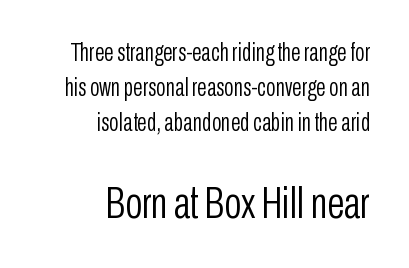
The image shows 44 px light, condensed sans-serif type, upright; set right-aligned, normal line spacing (1.4x), normal letter spacing, not underlined; the second (bottom) block is 1.76x larger; low stroke contrast and a medium x-height.
